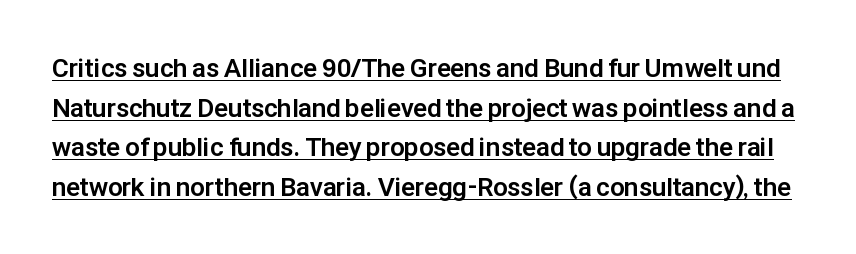
Q: Is the text bold? A: Yes.
Q: Is the text italic (slanted)? A: No, it is upright.
Q: Is the text underlined? A: Yes.
Q: Is the spacing between letters normal or unusually wide? A: Normal.
Q: Is the spacing between lines tight, normal or loose? A: Normal.
